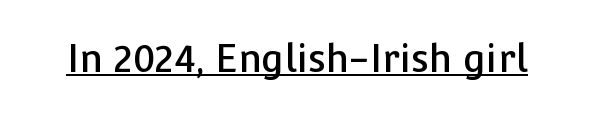
Q: Is the text italic (slanted)? A: No, it is upright.
Q: Is the typeface a serif or a sans-serif typeface? A: Sans-serif.
Q: Is the text underlined? A: Yes.
Q: Is the spacing between letters normal or unusually wide? A: Normal.
Q: Width (condensed, normal, or wide)? A: Normal.
Q: Stroke contrast? A: Low.
Q: x-height? A: Medium.
Q: Monospaced? A: No.
